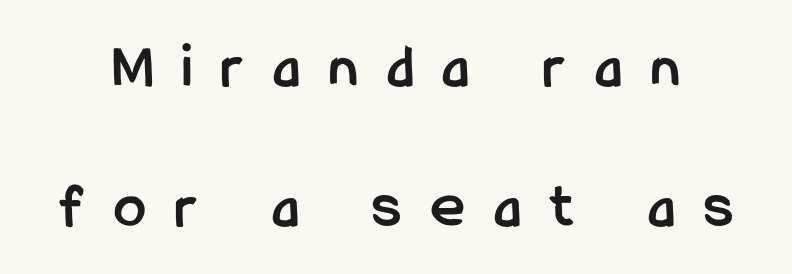
The image shows 64 px semibold, condensed sans-serif type, upright; set loose line spacing (2.19x), unusually wide letter spacing (+0.46 em), not underlined; low stroke contrast and a medium x-height.
